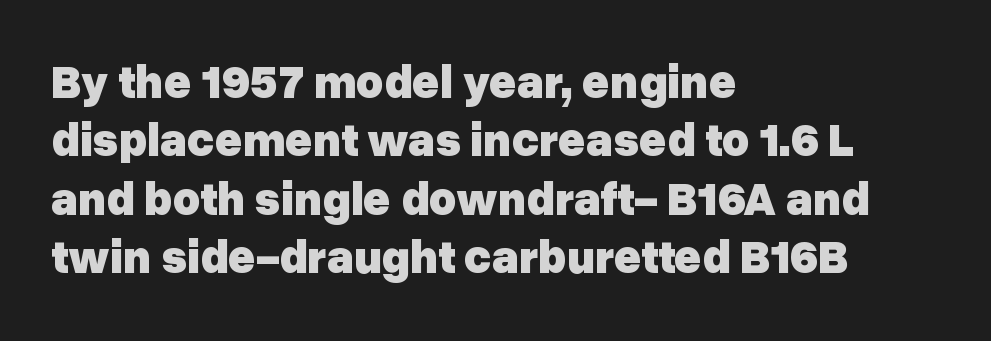
These lines were composed using upright roman letters. This is sans-serif lettering, the kind often seen on screens and signage. Bold? Absolutely — the strokes are thick and heavy. Left-aligned paragraph, ragged on the right. Caption: standard tracking, unaltered.
